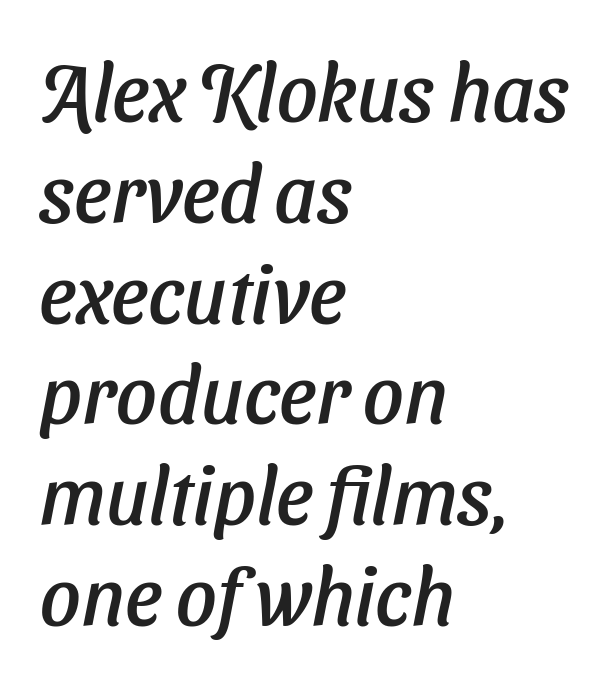
{"italic": "yes", "lean": "right", "slant_degrees": 11, "width": "normal", "stroke_contrast": "low", "x_height": "medium", "monospaced": "no", "underline": "no", "align": "left", "line_spacing": "normal", "line_spacing_ratio": 1.26, "letter_spacing": "normal", "letter_spacing_em": 0.0, "glyph_px": 80}
